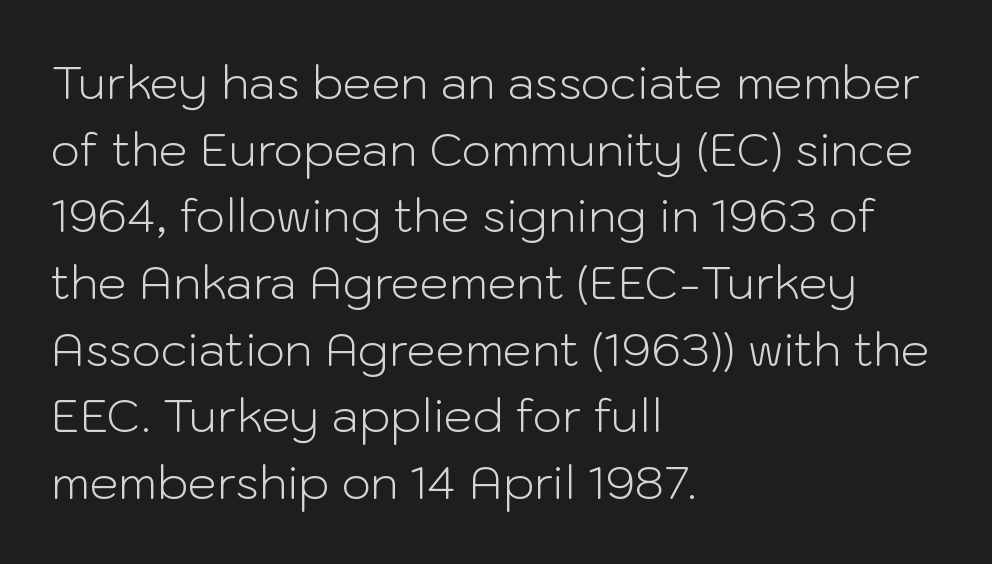
{"serif": "no", "italic": "no", "bold": "no", "weight": "light", "width": "normal", "stroke_contrast": "low", "x_height": "medium", "monospaced": "no", "underline": "no", "align": "left", "line_spacing": "normal", "line_spacing_ratio": 1.45, "letter_spacing": "normal", "letter_spacing_em": 0.0, "glyph_px": 46}
